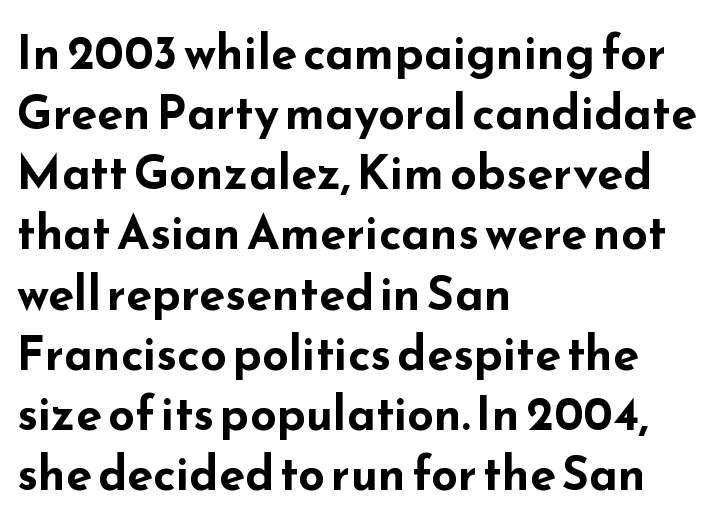
The line texture is even and compact thanks to regular tracking. The face used here is proportionally spaced, like ordinary book or web type. Quick note: not italic, upright. The designer left line spacing at the default.
